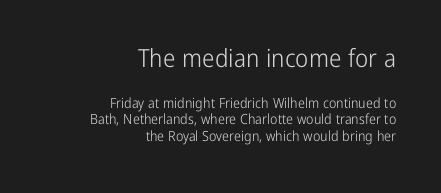
Q: Is the text bold? A: No.
Q: Is the text italic (slanted)? A: No, it is upright.
Q: Is the text underlined? A: No.
Q: How is the paragraph aligned? A: Right-aligned.
Q: Is the spacing between letters normal or unusually wide? A: Normal.
Q: Which block of text is set in a larger size, the first (top) or the second (bottom)? A: The first (top) one.
